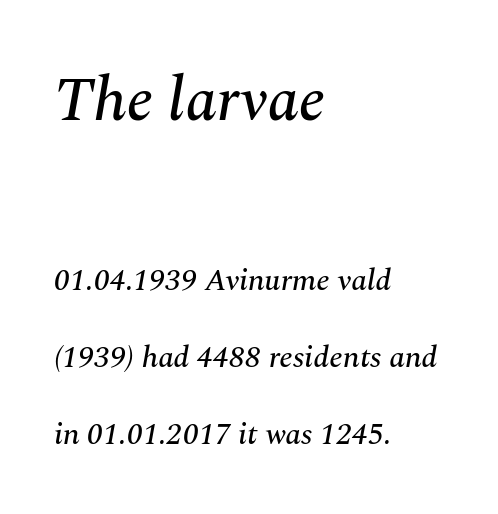
Q: Is the text italic (slanted)? A: Yes, it leans right by about 10 degrees.
Q: Is the typeface a serif or a sans-serif typeface? A: Serif.
Q: Is the text underlined? A: No.
Q: How is the paragraph aligned? A: Left-aligned.
Q: Is the spacing between letters normal or unusually wide? A: Normal.
Q: Is the spacing between lines tight, normal or loose? A: Loose.
Q: Which block of text is set in a larger size, the first (top) or the second (bottom)? A: The first (top) one.
Q: Width (condensed, normal, or wide)? A: Normal.
Q: Stroke contrast? A: Medium.
Q: x-height? A: Medium.
Q: Monospaced? A: No.
